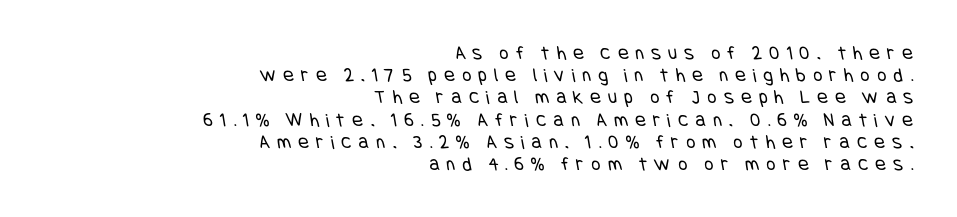
Q: Is the text bold? A: No.
Q: Is the text underlined? A: No.
Q: How is the paragraph aligned? A: Right-aligned.
Q: Is the spacing between letters normal or unusually wide? A: Unusually wide.
Q: Is the spacing between lines tight, normal or loose? A: Tight.
